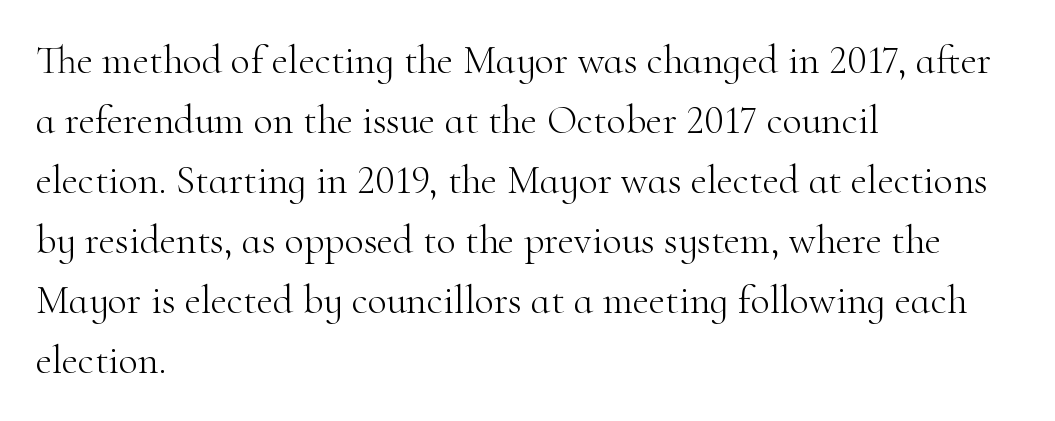
{"serif": "yes", "italic": "no", "bold": "no", "weight": "light", "width": "normal", "stroke_contrast": "high", "x_height": "small", "monospaced": "no", "underline": "no", "align": "left", "line_spacing": "normal", "line_spacing_ratio": 1.5, "letter_spacing": "normal", "letter_spacing_em": 0.0, "glyph_px": 40}
